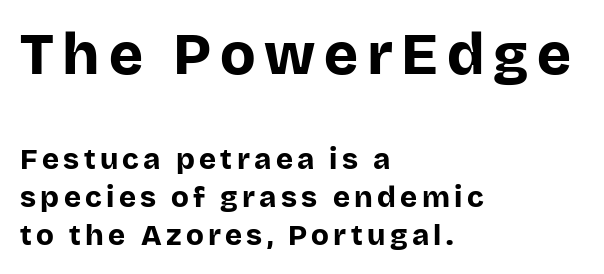
The image shows 58 px bold sans-serif type, upright; set left-aligned, normal line spacing (1.31x), not underlined; the first (top) block is 2.0x larger; low stroke contrast and a large x-height.
